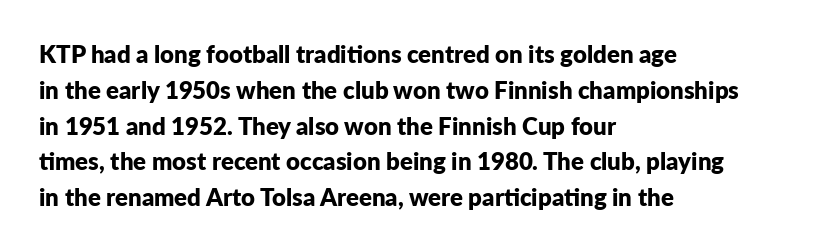
{"italic": "no", "bold": "yes", "underline": "no", "align": "left", "line_spacing": "normal", "line_spacing_ratio": 1.49, "letter_spacing": "normal", "letter_spacing_em": 0.0, "glyph_px": 24}
